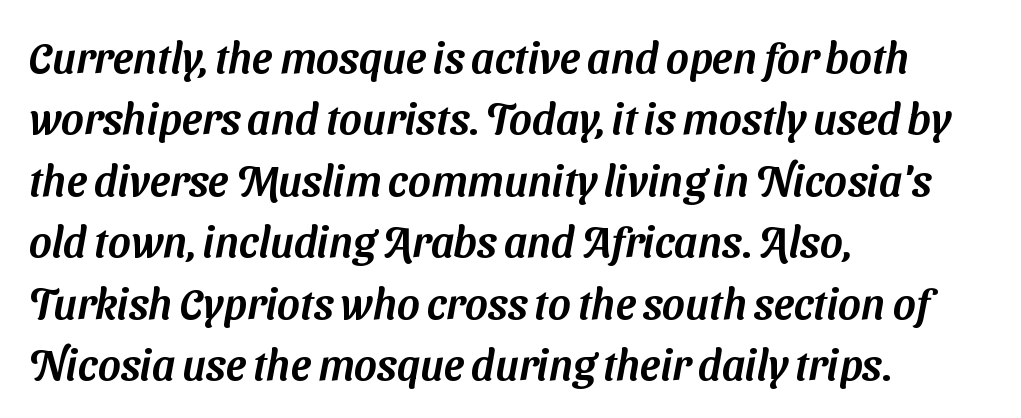
Q: Is the typeface a serif or a sans-serif typeface? A: Sans-serif.
Q: Is the text underlined? A: No.
Q: How is the paragraph aligned? A: Left-aligned.
Q: Is the spacing between letters normal or unusually wide? A: Normal.
Q: Is the spacing between lines tight, normal or loose? A: Normal.
Q: Width (condensed, normal, or wide)? A: Normal.
Q: Stroke contrast? A: Medium.
Q: x-height? A: Medium.
Q: Monospaced? A: No.
